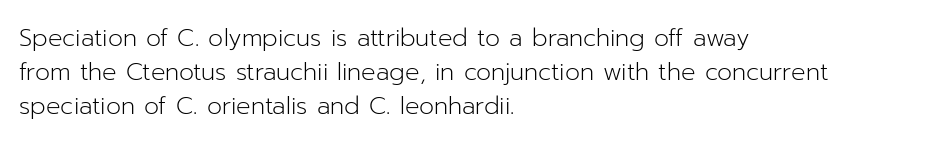
Decoration check: the copy has no underline. Teacher's note: observe the even left margin — that is flush-left alignment. Interline gaps are of average width in this sample. No chunkiness to these letters — they're not bold. These lines were composed using upright roman letters.
